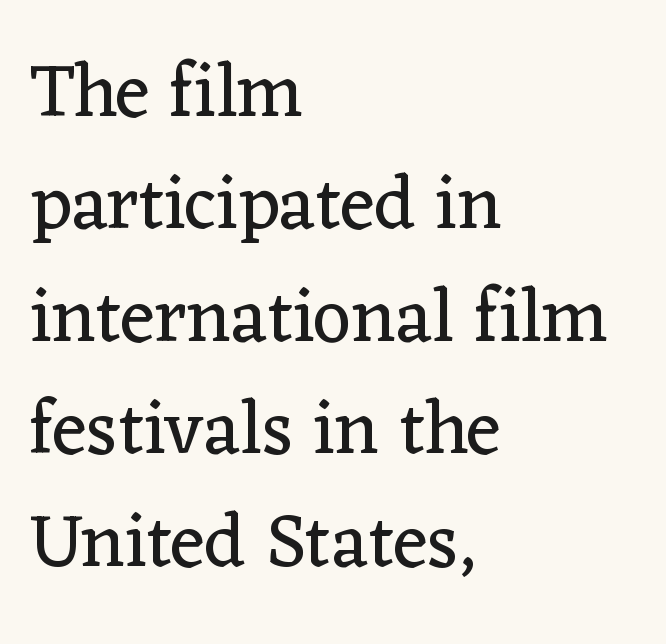
{"serif": "yes", "italic": "no", "bold": "no", "weight": "regular", "width": "normal", "stroke_contrast": "low", "x_height": "medium", "monospaced": "no", "underline": "no", "align": "left", "line_spacing": "normal", "line_spacing_ratio": 1.5, "letter_spacing": "normal", "letter_spacing_em": 0.0, "glyph_px": 75}
